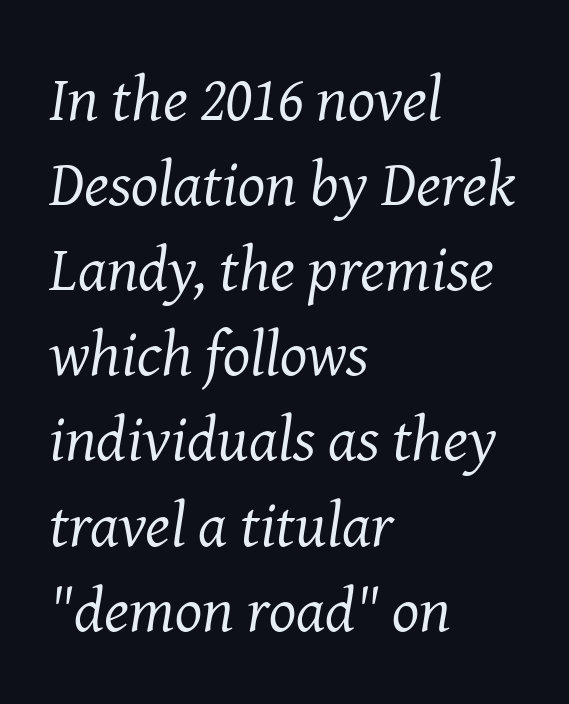
Standard letterfit; no display-style spreading of the glyphs. Little horizontal feet cap the strokes, marking this as serif type. A typesetter would call this leading conventional body-copy spacing. Stem width sits at or under what a default text font uses.
